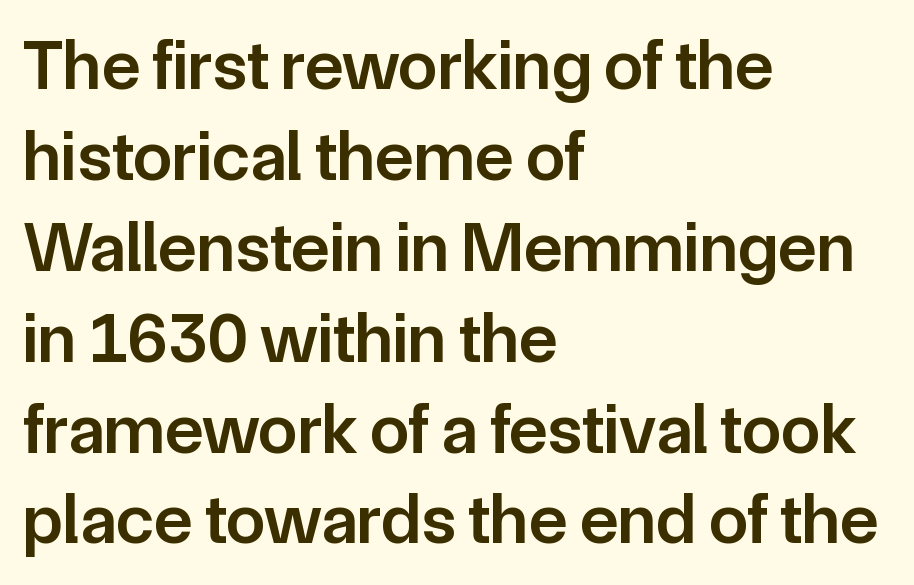
The image shows 71 px semibold sans-serif type, upright; set left-aligned, normal line spacing (1.28x), normal letter spacing, not underlined; low stroke contrast and a medium x-height.
